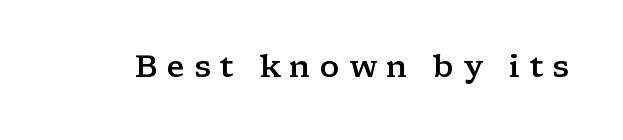
The image shows 31 px semibold, wide serif type, upright; set unusually wide letter spacing (+0.29 em), not underlined; low stroke contrast and a medium x-height.
